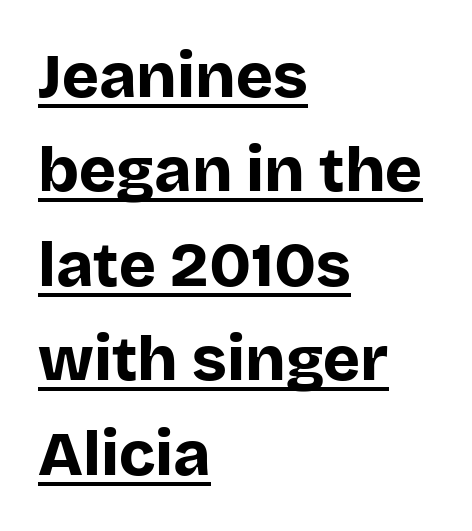
This block has exactly the height ordinary leading produces. The letters are bold, with thick, heavy strokes. Stroke terminals: plain, sans-serif. Italic? Not at all — the glyphs are vertical. The lettering is marked with a stroke running underneath it.
